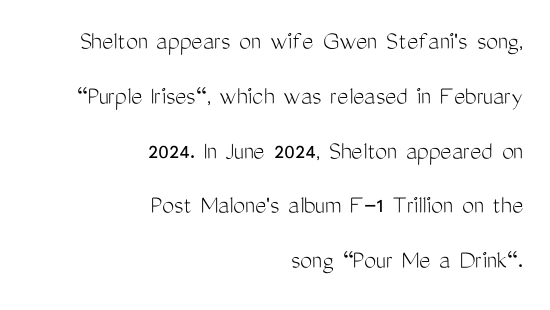
The ragged edge is on the left, which tells us the setting is flush right. Designer's note — italics off, roman on. Notice the wide empty band between every row — that's loose leading. Summary of weight: not heavy and not bold. The letters sit at their default tracking, neither squeezed nor spread. Descenders hang freely into open space.
